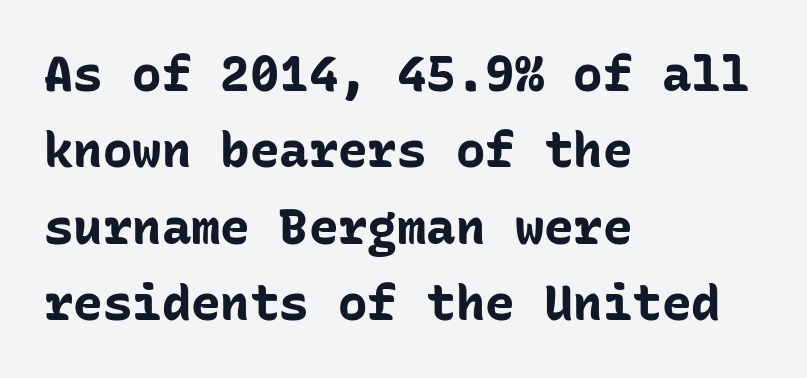
Q: Is the text bold? A: Yes.
Q: Is the text italic (slanted)? A: No, it is upright.
Q: Is the typeface a serif or a sans-serif typeface? A: Sans-serif.
Q: Is the text underlined? A: No.
Q: How is the paragraph aligned? A: Left-aligned.
Q: Is the spacing between letters normal or unusually wide? A: Normal.
Q: Is the spacing between lines tight, normal or loose? A: Normal.
Q: Width (condensed, normal, or wide)? A: Normal.
Q: Stroke contrast? A: Low.
Q: x-height? A: Medium.
Q: Monospaced? A: Yes.
